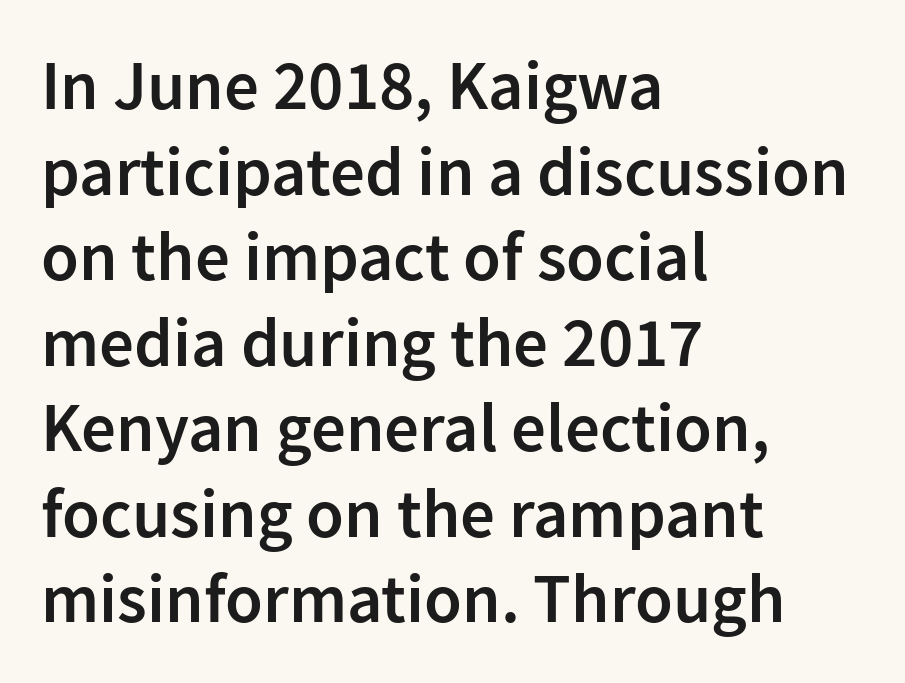
{"serif": "no", "italic": "no", "bold": "semi", "weight": "semibold", "width": "normal", "stroke_contrast": "low", "x_height": "medium", "monospaced": "no", "underline": "no", "align": "left", "line_spacing_ratio": 1.24, "letter_spacing": "normal", "letter_spacing_em": 0.0, "glyph_px": 69}
